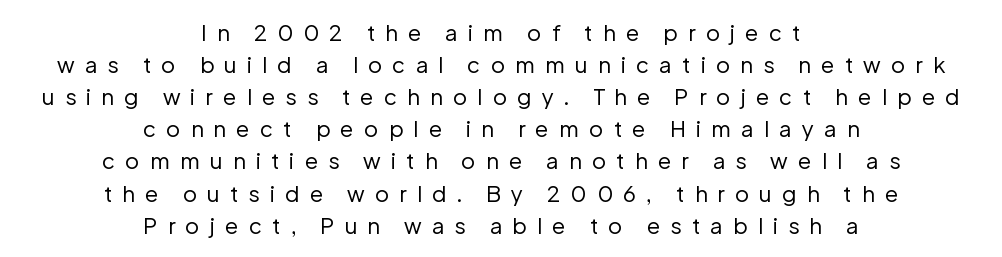
The image shows 22 px text type, upright; set centered, normal line spacing (1.46x), unusually wide letter spacing (+0.46 em), not underlined.
